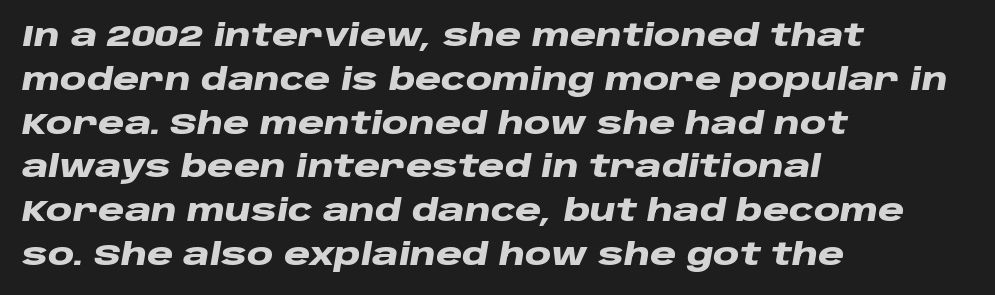
{"italic": "yes", "lean": "right", "slant_degrees": 10, "bold": "yes", "weight": "heavy", "width": "wide", "stroke_contrast": "low", "x_height": "large", "monospaced": "no", "underline": "no", "align": "left", "line_spacing": "normal", "line_spacing_ratio": 1.46, "letter_spacing": "normal", "letter_spacing_em": 0.0, "glyph_px": 30}
